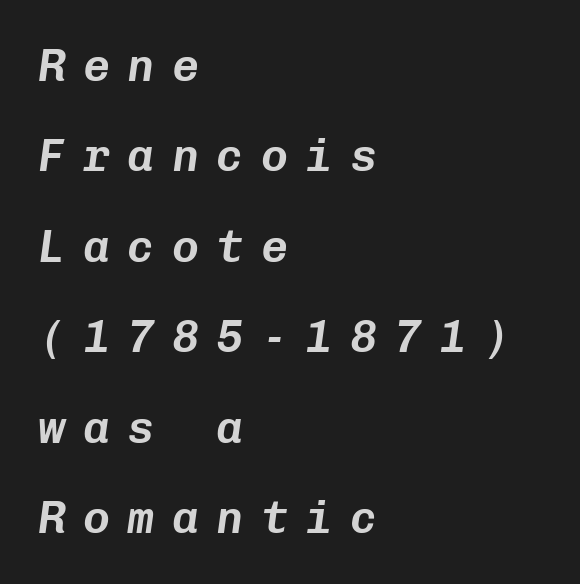
Q: Is the text italic (slanted)? A: Yes, it leans right by about 8 degrees.
Q: Is the text underlined? A: No.
Q: How is the paragraph aligned? A: Left-aligned.
Q: Is the spacing between letters normal or unusually wide? A: Unusually wide.
Q: Is the spacing between lines tight, normal or loose? A: Loose.
Q: Width (condensed, normal, or wide)? A: Normal.
Q: Stroke contrast? A: Low.
Q: x-height? A: Medium.
Q: Monospaced? A: Yes.
